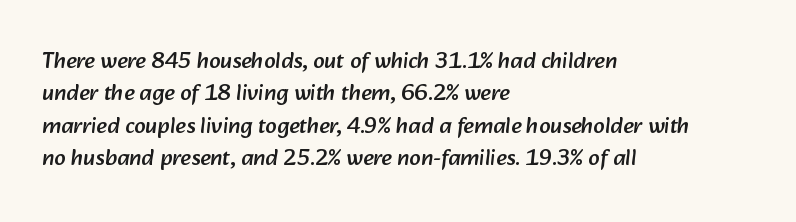
Q: Is the text underlined? A: No.
Q: How is the paragraph aligned? A: Left-aligned.
Q: Is the spacing between letters normal or unusually wide? A: Normal.
Q: Is the spacing between lines tight, normal or loose? A: Normal.
